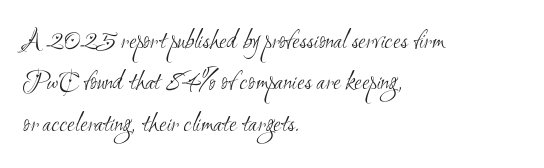
The image shows 27 px text type; set left-aligned, normal line spacing (1.53x), normal letter spacing, not underlined.
